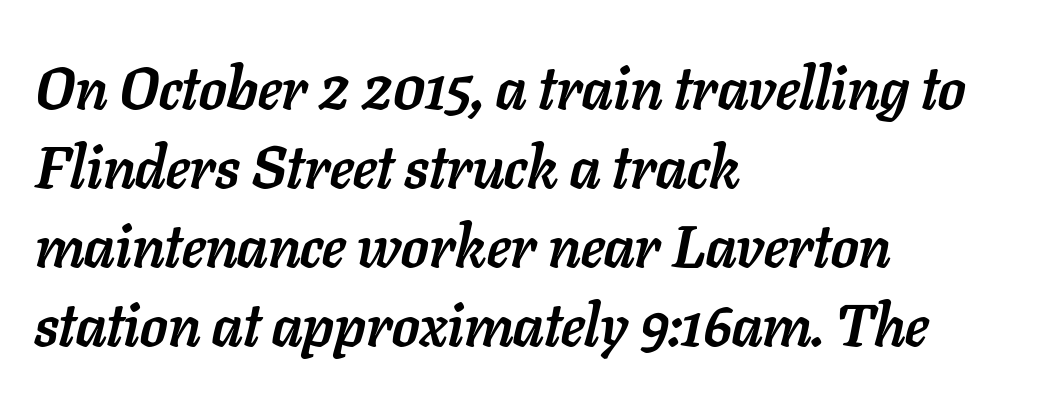
{"italic": "yes", "lean": "right", "slant_degrees": 11, "bold": "yes", "weight": "semibold", "width": "normal", "stroke_contrast": "low", "x_height": "medium", "monospaced": "no", "underline": "no", "align": "left", "line_spacing": "normal", "line_spacing_ratio": 1.34, "letter_spacing": "normal", "letter_spacing_em": 0.0, "glyph_px": 59}
